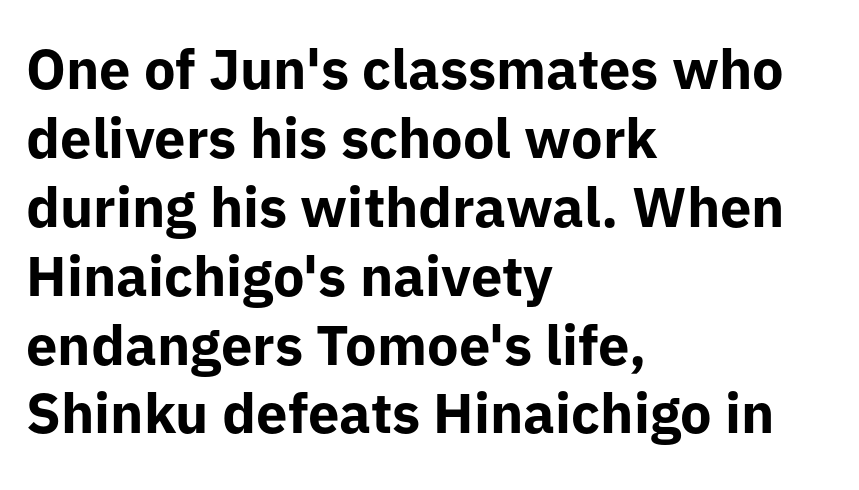
The image shows 56 px bold sans-serif type, upright; set left-aligned, line spacing 1.23x, normal letter spacing, not underlined; low stroke contrast and a medium x-height.
